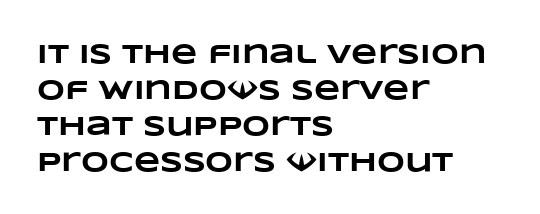
The image shows 27 px bold type; set left-aligned, normal line spacing (1.33x), normal letter spacing, not underlined.
